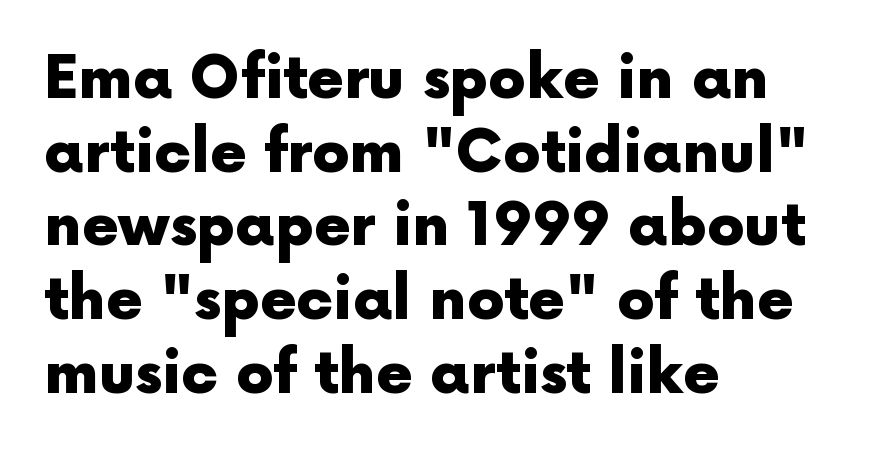
Plenty of ink on the page — the face is bold. Honestly, the letter spacing is just normal — you wouldn't notice it. These lines are composed in type without serifs. Spacing verdict: proportional, widths tailored to each character. All the whitespace from short lines collects on the right.
